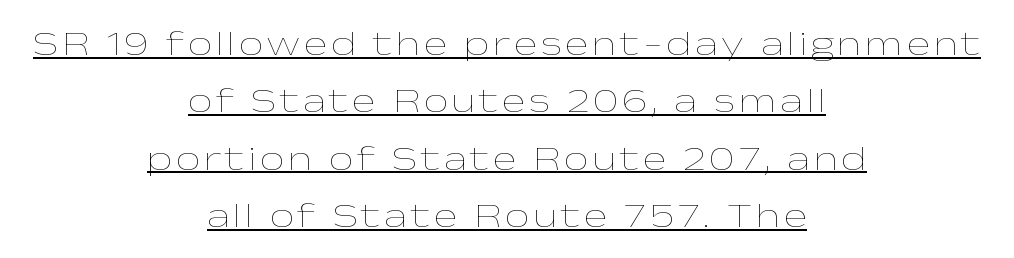
{"italic": "no", "bold": "no", "weight": "thin", "width": "wide", "stroke_contrast": "low", "x_height": "medium", "monospaced": "no", "underline": "yes", "align": "center", "line_spacing": "normal", "line_spacing_ratio": 1.64, "glyph_px": 35}
